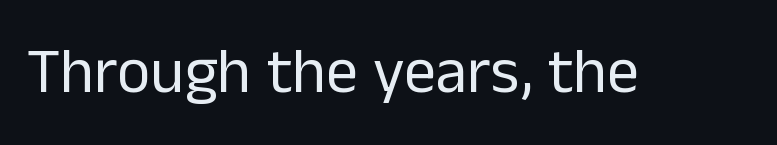
Standard letterfit; no display-style spreading of the glyphs. Nothing sits at the stroke ends, so this counts as sans-serif. Each row of text sits above clean, open space. Weight: not bold — regular or lighter.
